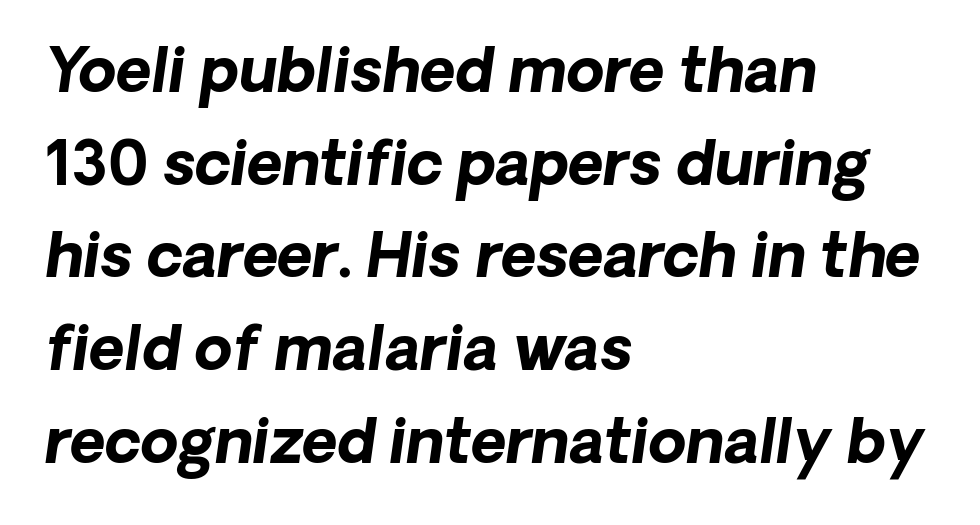
The image shows 61 px bold sans-serif type; set left-aligned, normal line spacing (1.52x), normal letter spacing, not underlined; low stroke contrast and a medium x-height.
